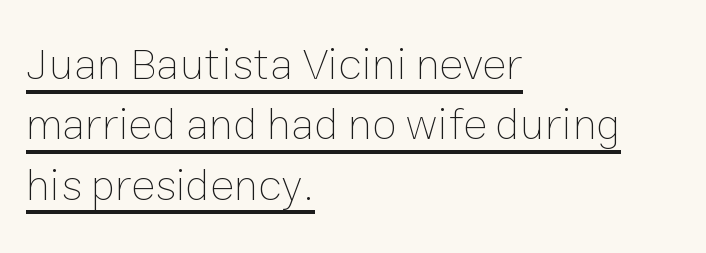
{"italic": "no", "bold": "no", "weight": "thin", "width": "normal", "stroke_contrast": "low", "x_height": "medium", "monospaced": "no", "underline": "yes", "align": "left", "line_spacing": "normal", "line_spacing_ratio": 1.34, "letter_spacing": "normal", "letter_spacing_em": 0.0, "glyph_px": 45}
